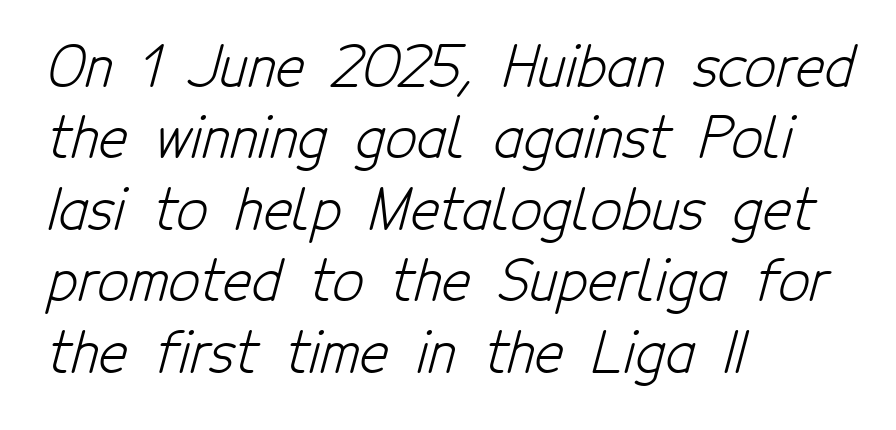
Classification — sans serif. A light-to-regular cut is what we see here. The ragged edge is on the right, which tells us the setting is flush left. Tracking value appears to be zero — textbook default spacing. The designer left line spacing at the default. The letters advance in unequal steps, a hallmark of proportional type.
